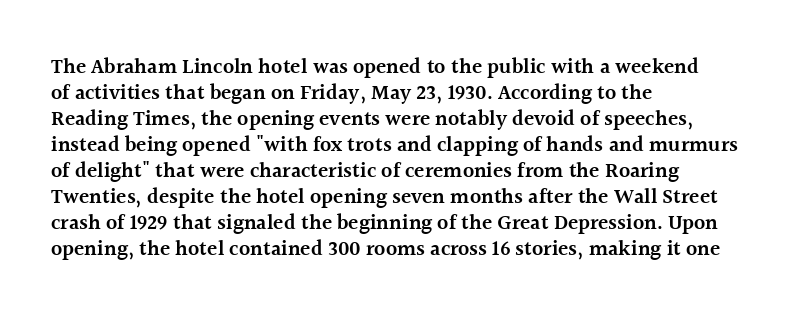
The image shows 21 px text type, upright; set left-aligned, line spacing 1.24x, normal letter spacing, not underlined.
